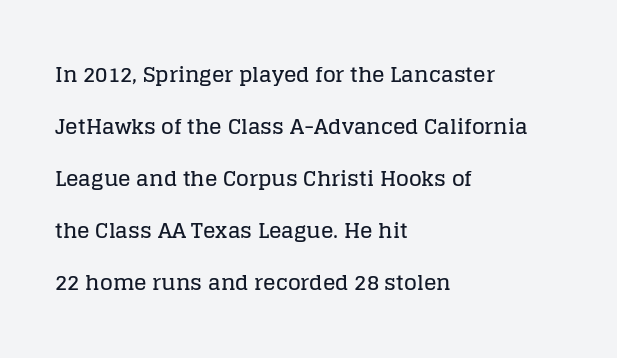
The rendering uses a large line-height, opening up the rows. When letters stand straight like this, we call the style roman or upright. Caption: multi-line text, flush left, ragged right. These lines keep a tight, regular rhythm from letter to letter. Bare-footed words on every line.
